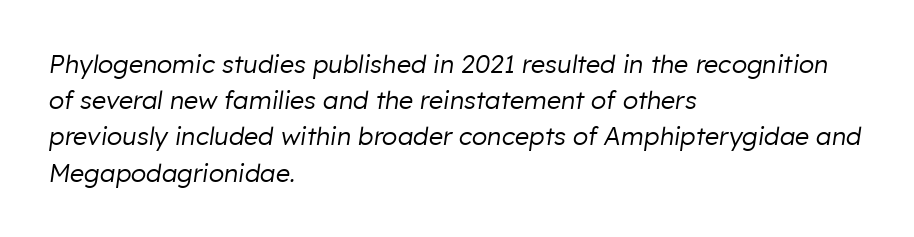
{"italic": "yes", "lean": "right", "slant_degrees": 8, "bold": "no", "underline": "no", "align": "left", "line_spacing": "normal", "line_spacing_ratio": 1.45, "letter_spacing": "normal", "letter_spacing_em": 0.0, "glyph_px": 25}
